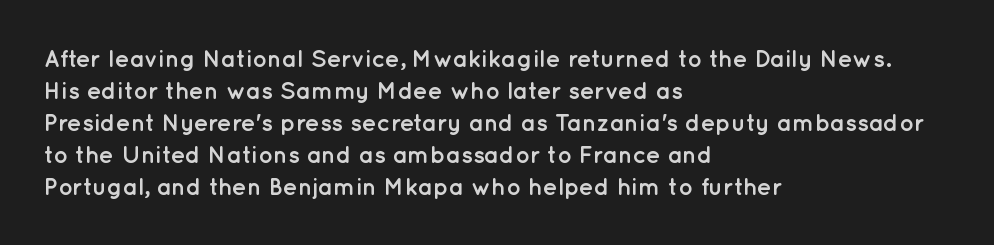
How are the letters spaced? Ordinarily, with no added tracking. Left-aligned paragraph, ragged on the right. The rows are spaced the way most documents space them. The glyphs are unaccompanied by any horizontal stroke below them. Weight check: bold — yes, fully. Ordinary non-slanted type is in use.
